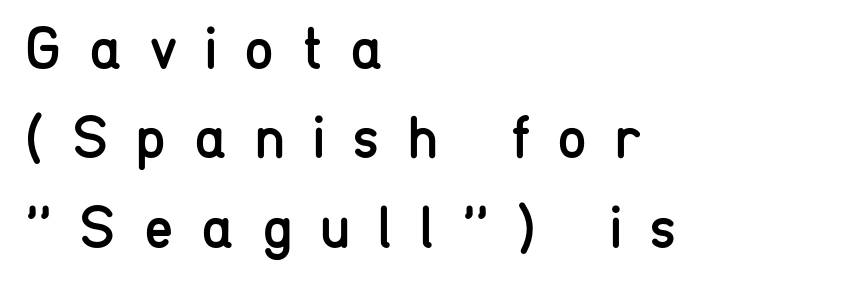
{"serif": "no", "italic": "no", "bold": "no", "weight": "regular", "width": "condensed", "stroke_contrast": "low", "x_height": "medium", "monospaced": "no", "underline": "no", "align": "left", "line_spacing": "normal", "line_spacing_ratio": 1.49, "letter_spacing": "wide", "letter_spacing_em": 0.46, "glyph_px": 60}
